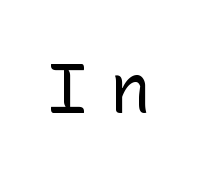
{"serif": "no", "italic": "no", "bold": "no", "weight": "regular", "width": "normal", "stroke_contrast": "low", "x_height": "medium", "underline": "no", "letter_spacing": "wide", "letter_spacing_em": 0.31, "glyph_px": 69}
